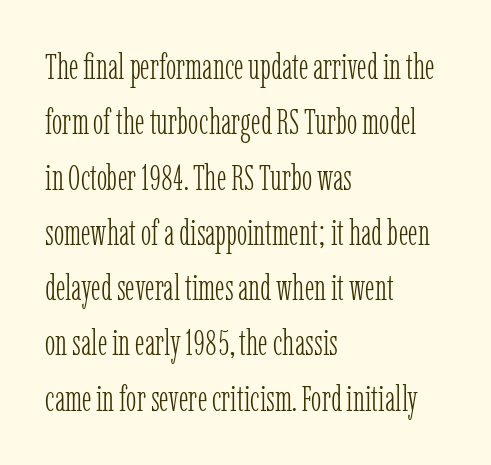
This is the regular roman posture of the typeface. Serif or sans? Serif — the stroke terminals have little feet. Glance below the letters and you will spot only blank space. Notice how the passage keeps a crisp vertical edge on the left only. Spacing between characters is what you'd get straight out of the box. You could not count columns in this text — the font is proportionally spaced.
